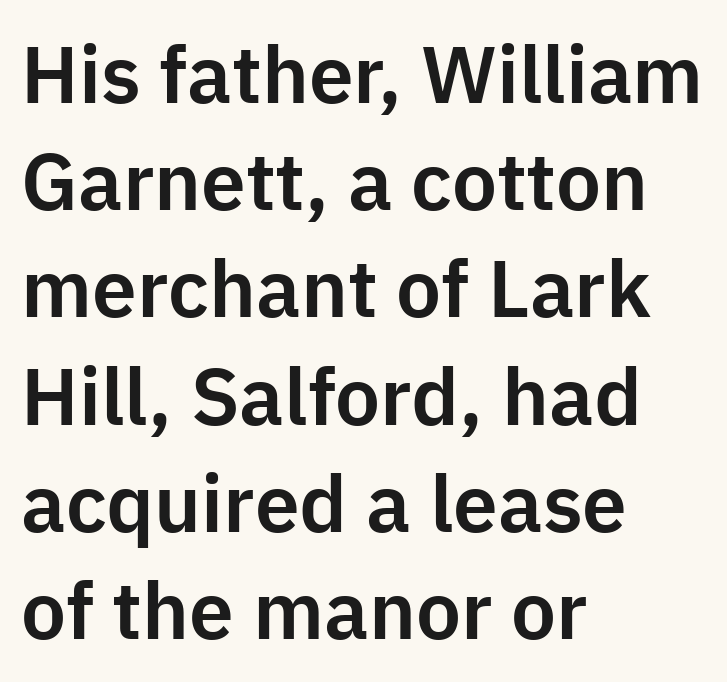
Q: Is the text italic (slanted)? A: No, it is upright.
Q: Is the typeface a serif or a sans-serif typeface? A: Sans-serif.
Q: Is the text underlined? A: No.
Q: How is the paragraph aligned? A: Left-aligned.
Q: Is the spacing between letters normal or unusually wide? A: Normal.
Q: Is the spacing between lines tight, normal or loose? A: Normal.
Q: Width (condensed, normal, or wide)? A: Normal.
Q: Stroke contrast? A: Low.
Q: x-height? A: Medium.
Q: Monospaced? A: No.
